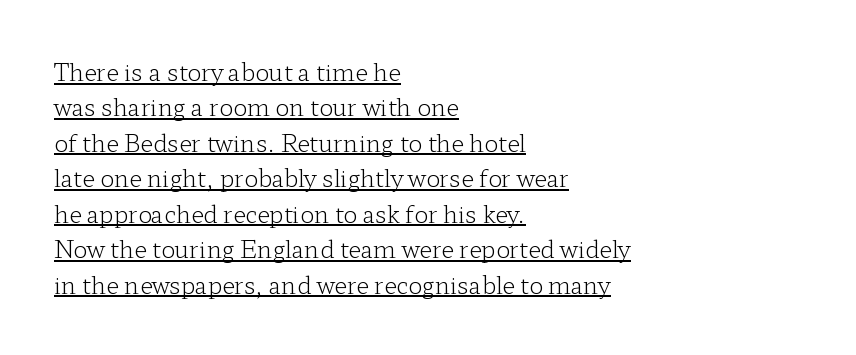
Line beginnings align vertically; line endings do not. What's the leading like? Ordinary, nothing unusual. No letter is thick-stroked: the sample isn't bold. Quick note: not italic, upright. You can see a thin bar hugging the bottom of the glyphs. Compared with typical body copy, the letter spacing here is the same.
